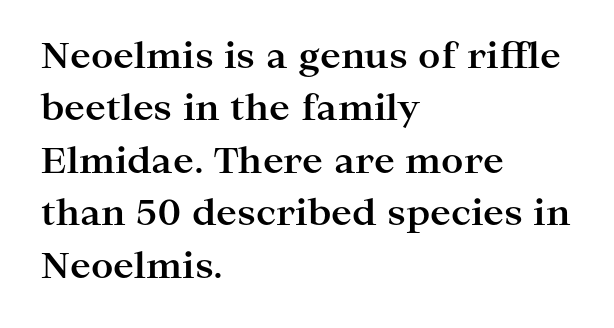
The image shows 35 px bold, wide serif type, upright; set left-aligned, normal line spacing (1.5x), normal letter spacing, not underlined; high stroke contrast and a medium x-height.
